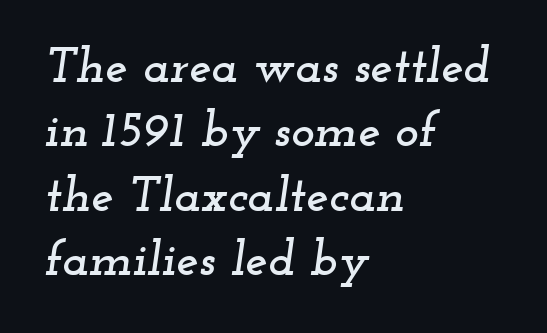
You can tell it's italic because the verticals aren't actually vertical. Visually the block forms a straight wall on the left and a jagged coastline on the right. A normal amount of white space separates one row of letters from the next. The baseline area is clear. The rendering uses natural spacing where letterforms have individual widths. The horizontal fit of the characters is conventional and even.
